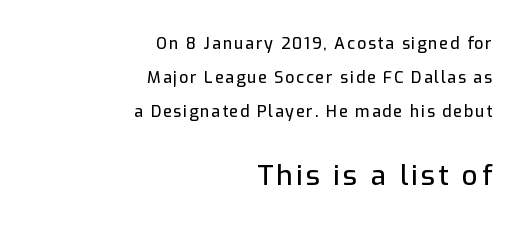
Unlike a traditional serif, this face leaves its strokes unadorned. Which margin do the lines hug? The right one — the left edge is uneven. Beneath every word, the page is bare. These lines stand farther apart than default settings would place them.
